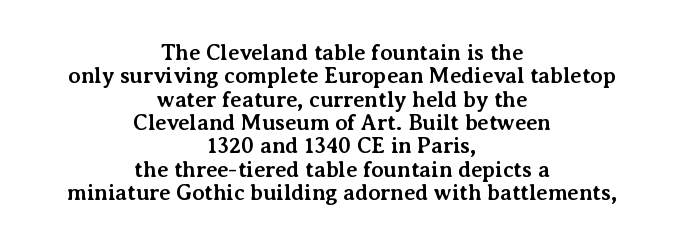
{"italic": "no", "bold": "yes", "underline": "no", "align": "center", "line_spacing": "tight", "line_spacing_ratio": 1.06, "letter_spacing": "normal", "letter_spacing_em": 0.0, "glyph_px": 22}
